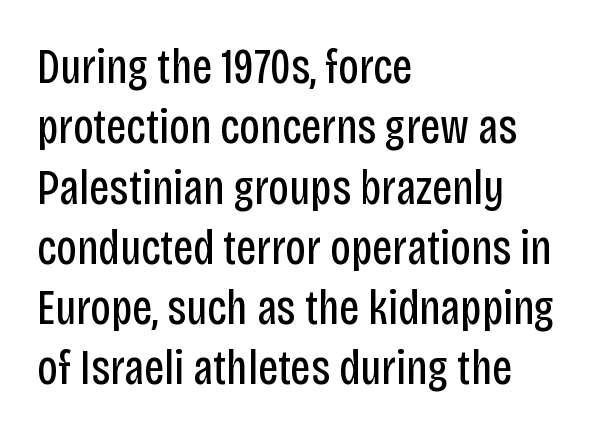
Q: Is the text bold? A: No.
Q: Is the text italic (slanted)? A: No, it is upright.
Q: Is the typeface a serif or a sans-serif typeface? A: Sans-serif.
Q: Is the text underlined? A: No.
Q: How is the paragraph aligned? A: Left-aligned.
Q: Is the spacing between letters normal or unusually wide? A: Normal.
Q: Width (condensed, normal, or wide)? A: Condensed.
Q: Stroke contrast? A: Low.
Q: x-height? A: Large.
Q: Monospaced? A: No.
